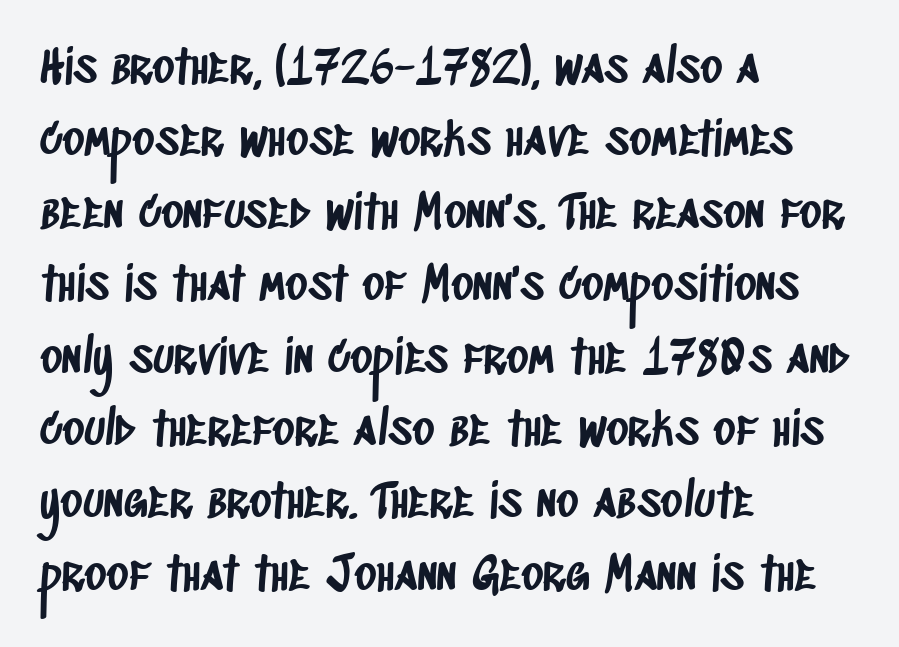
The image shows 47 px condensed sans-serif type; set left-aligned, normal line spacing (1.54x), normal letter spacing, not underlined; low stroke contrast and a large x-height.
